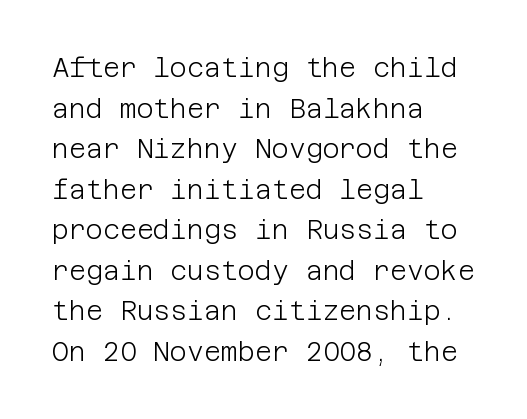
{"italic": "no", "bold": "no", "underline": "no", "align": "left", "line_spacing": "normal", "line_spacing_ratio": 1.56, "letter_spacing": "normal", "letter_spacing_em": 0.0, "glyph_px": 26}
